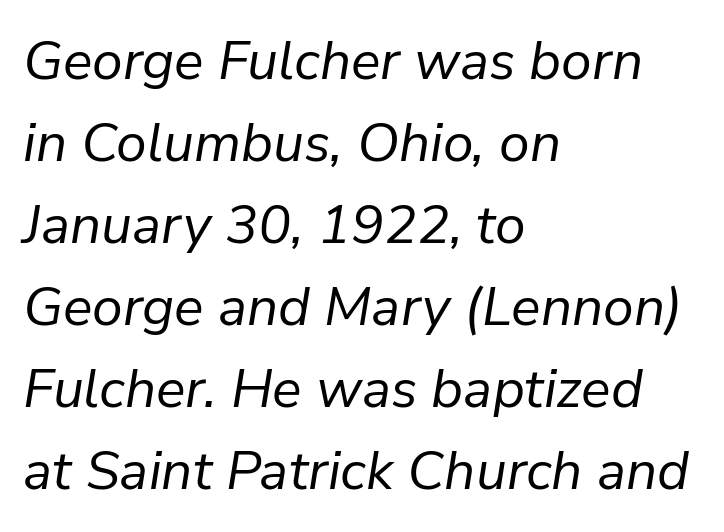
Q: Is the text bold? A: No.
Q: Is the text italic (slanted)? A: Yes, it leans right by about 9 degrees.
Q: Is the text underlined? A: No.
Q: How is the paragraph aligned? A: Left-aligned.
Q: Is the spacing between letters normal or unusually wide? A: Normal.
Q: Is the spacing between lines tight, normal or loose? A: Normal.
Q: Width (condensed, normal, or wide)? A: Normal.
Q: Stroke contrast? A: Low.
Q: x-height? A: Medium.
Q: Monospaced? A: No.
